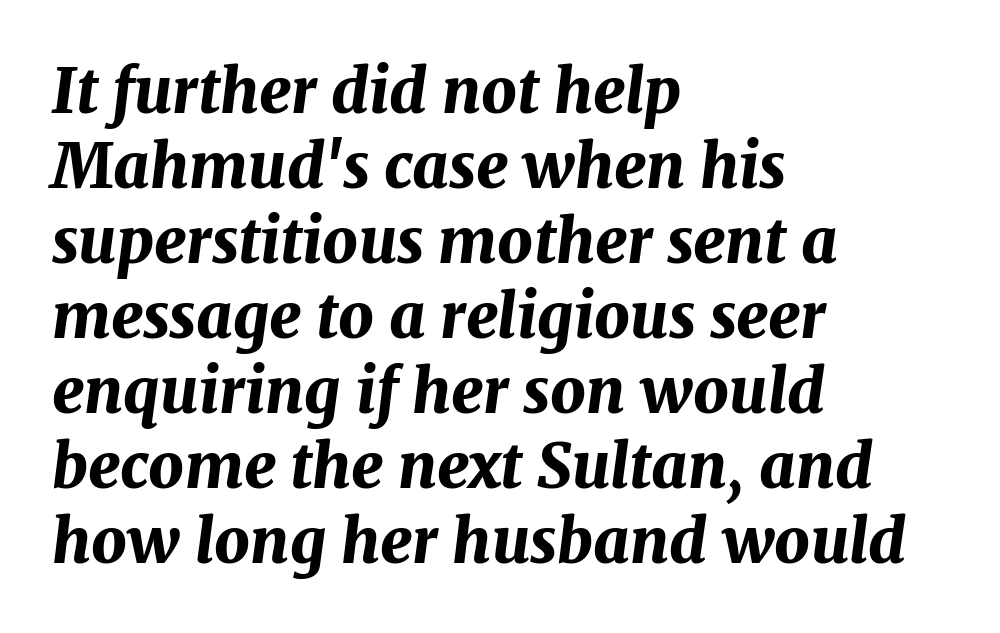
{"italic": "yes", "lean": "right", "slant_degrees": 7, "bold": "yes", "weight": "bold", "width": "normal", "stroke_contrast": "medium", "x_height": "medium", "monospaced": "no", "underline": "no", "align": "left", "line_spacing_ratio": 1.21, "letter_spacing": "normal", "letter_spacing_em": 0.0, "glyph_px": 62}
